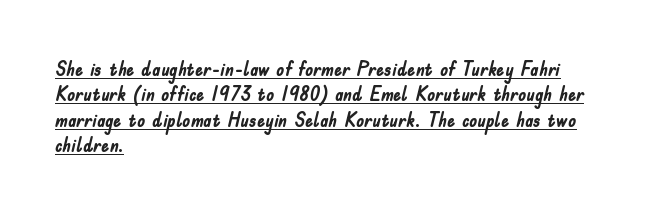
{"bold": "yes", "underline": "yes", "align": "left", "line_spacing": "normal", "line_spacing_ratio": 1.27, "letter_spacing": "normal", "letter_spacing_em": 0.0, "glyph_px": 20}
